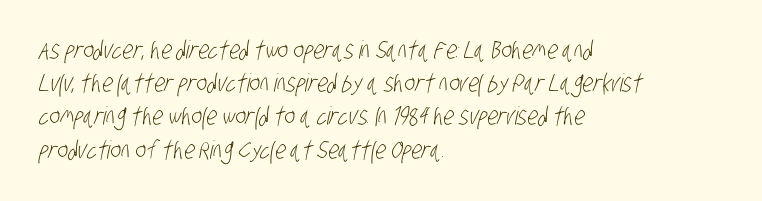
The image shows 25 px text type; set left-aligned, normal line spacing (1.33x), normal letter spacing, not underlined.
